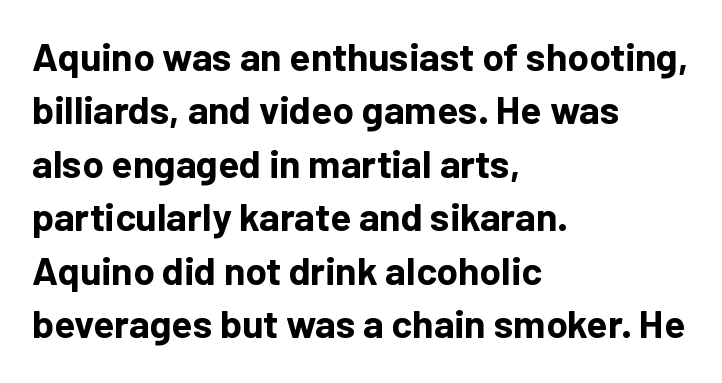
The image shows 39 px bold sans-serif type, upright; set left-aligned, normal line spacing (1.37x), normal letter spacing, not underlined; low stroke contrast and a medium x-height.
